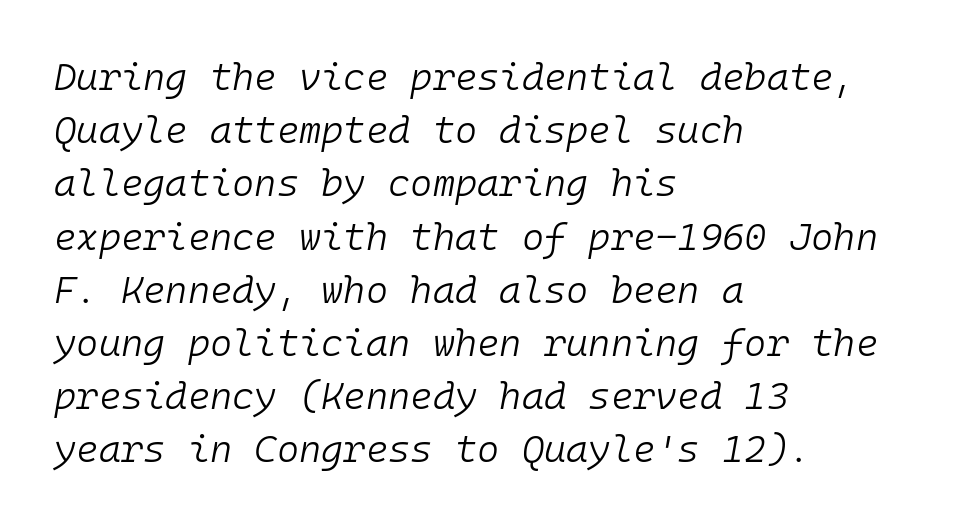
Just letters on the line, the space beneath them empty. The setting favours the left margin, as ordinary paragraphs usually do. Spacing between characters is what you'd get straight out of the box. Is the type slanted? Yes — the strokes lean at a clear angle.
